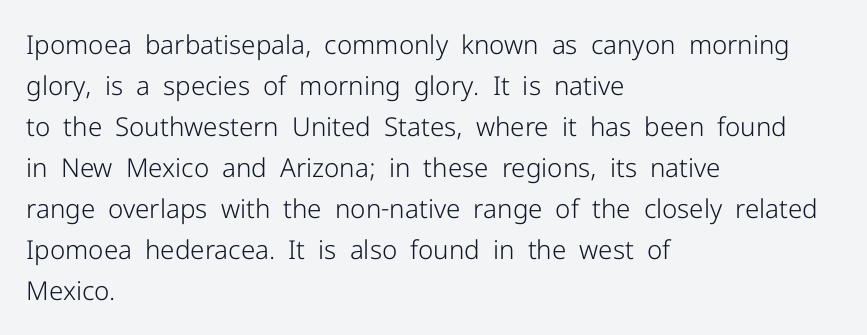
{"italic": "no", "bold": "no", "underline": "no", "align": "left", "line_spacing": "normal", "line_spacing_ratio": 1.58, "letter_spacing": "normal", "letter_spacing_em": 0.0, "glyph_px": 26}
